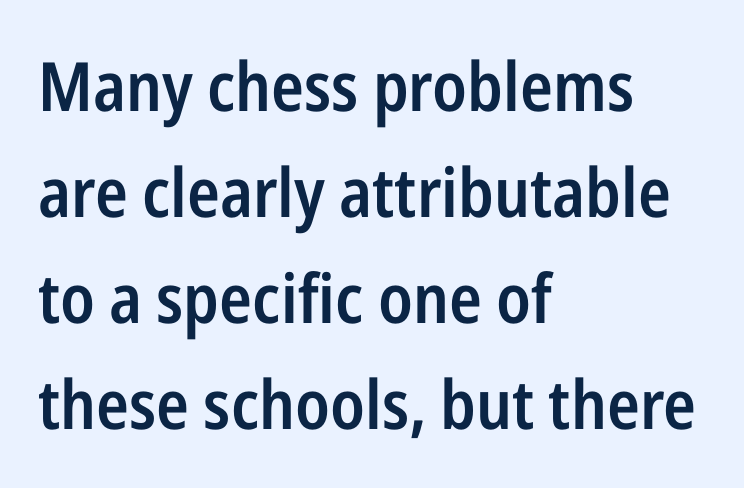
The space between consecutive lines is moderate. This is moderately heavy type, rendered in semibold. A typesetter would call this zero additional tracking. The rag falls on the right side of this text block.
